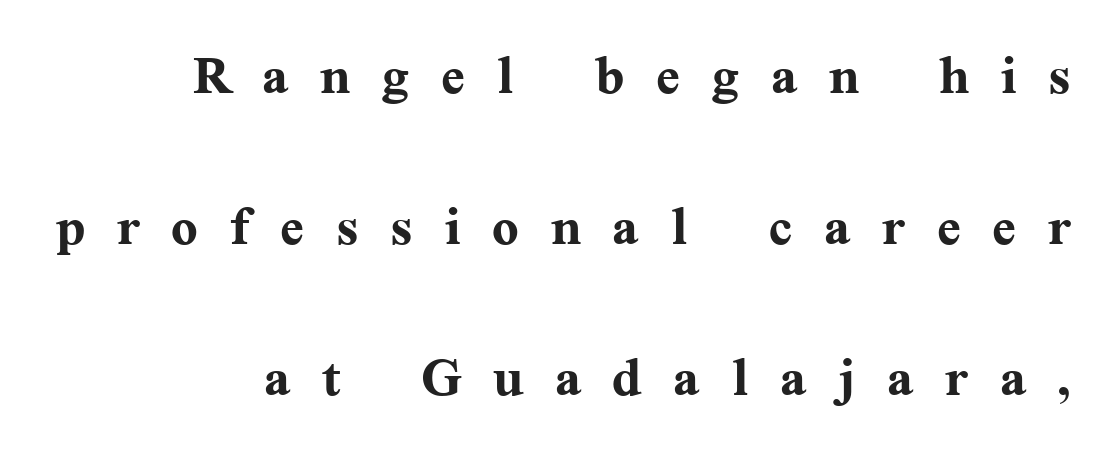
Q: Is the text bold? A: Yes.
Q: Is the text italic (slanted)? A: No, it is upright.
Q: Is the typeface a serif or a sans-serif typeface? A: Serif.
Q: Is the text underlined? A: No.
Q: How is the paragraph aligned? A: Right-aligned.
Q: Is the spacing between letters normal or unusually wide? A: Unusually wide.
Q: Is the spacing between lines tight, normal or loose? A: Loose.
Q: Width (condensed, normal, or wide)? A: Normal.
Q: Stroke contrast? A: Medium.
Q: x-height? A: Medium.
Q: Monospaced? A: No.
